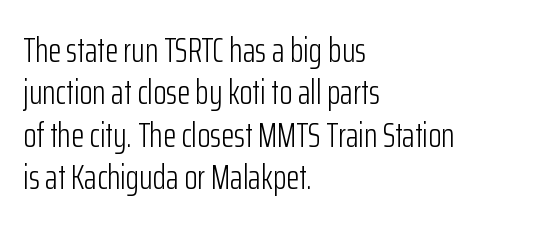
Q: Is the text bold? A: No.
Q: Is the text italic (slanted)? A: No, it is upright.
Q: Is the typeface a serif or a sans-serif typeface? A: Sans-serif.
Q: Is the text underlined? A: No.
Q: How is the paragraph aligned? A: Left-aligned.
Q: Is the spacing between letters normal or unusually wide? A: Normal.
Q: Is the spacing between lines tight, normal or loose? A: Normal.
Q: Width (condensed, normal, or wide)? A: Condensed.
Q: Stroke contrast? A: Low.
Q: x-height? A: Medium.
Q: Monospaced? A: No.
